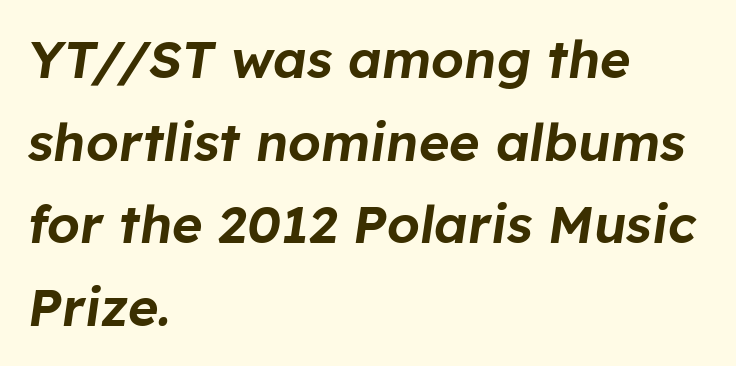
{"italic": "yes", "lean": "right", "slant_degrees": 8, "width": "normal", "stroke_contrast": "low", "x_height": "medium", "monospaced": "no", "underline": "no", "align": "left", "line_spacing": "normal", "line_spacing_ratio": 1.59, "letter_spacing": "normal", "letter_spacing_em": 0.0, "glyph_px": 52}
